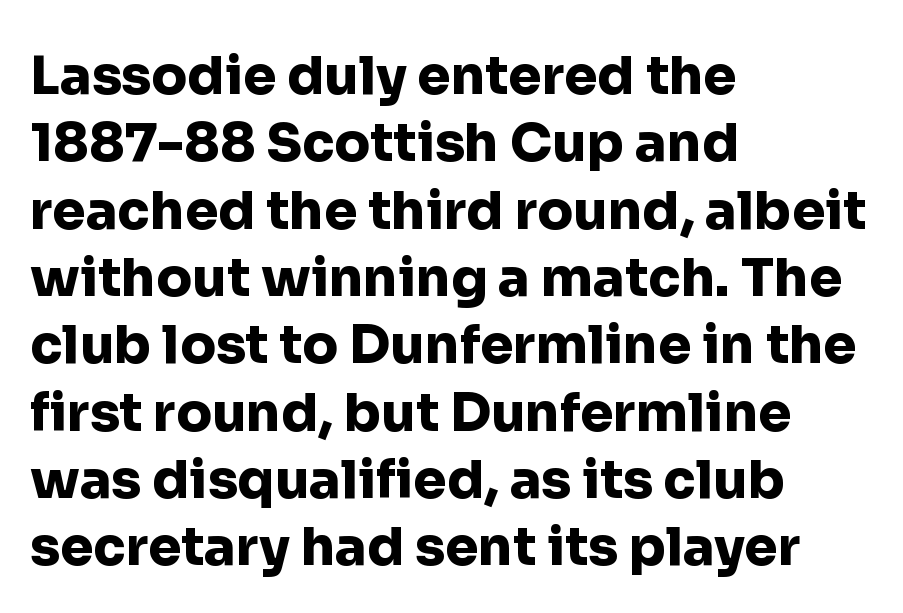
The image shows 53 px heavy sans-serif type, upright; set left-aligned, normal line spacing (1.27x), normal letter spacing, not underlined; low stroke contrast and a medium x-height.
